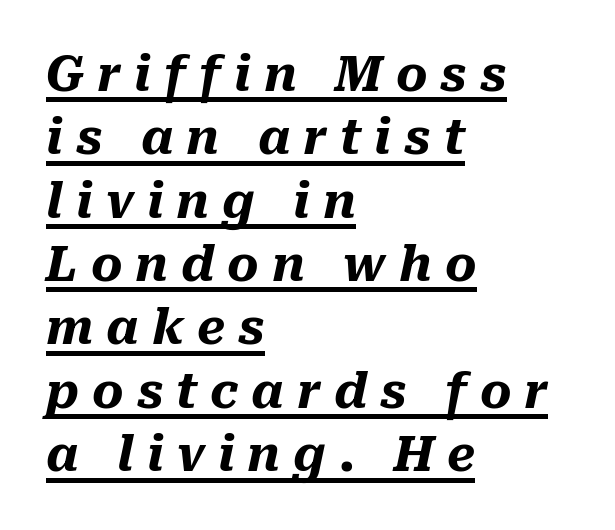
The sample's only ornament is a line tracing under the words. The font's italic variant was chosen for this text. Vertical spacing — default. Spacing between characters has been opened up far beyond the box default.
